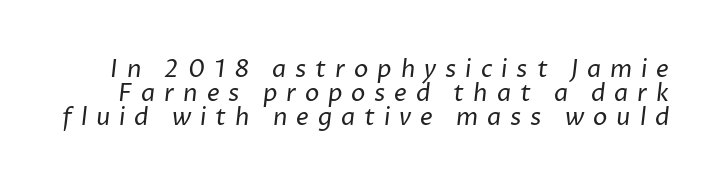
Q: Is the text bold? A: No.
Q: Is the text underlined? A: No.
Q: Is the spacing between letters normal or unusually wide? A: Unusually wide.
Q: Is the spacing between lines tight, normal or loose? A: Tight.
